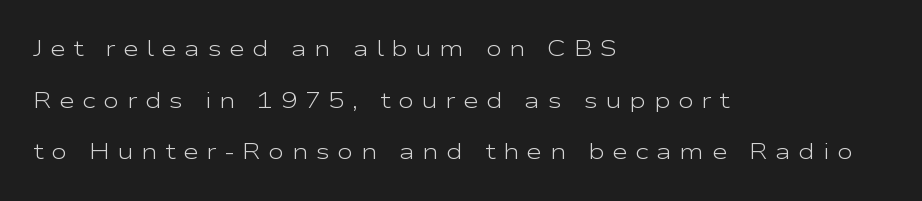
Q: Is the text bold? A: No.
Q: Is the text italic (slanted)? A: No, it is upright.
Q: Is the text underlined? A: No.
Q: How is the paragraph aligned? A: Left-aligned.
Q: Is the spacing between letters normal or unusually wide? A: Unusually wide.
Q: Is the spacing between lines tight, normal or loose? A: Loose.
